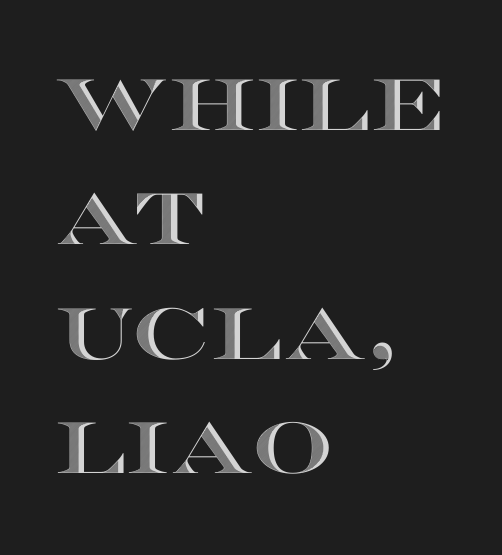
The image shows 72 px wide type, upright; set left-aligned, normal line spacing (1.59x), normal letter spacing, not underlined; a large x-height.
